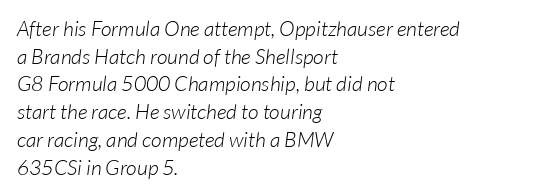
Q: Is the text bold? A: No.
Q: Is the text underlined? A: No.
Q: How is the paragraph aligned? A: Left-aligned.
Q: Is the spacing between letters normal or unusually wide? A: Normal.
Q: Is the spacing between lines tight, normal or loose? A: Normal.
